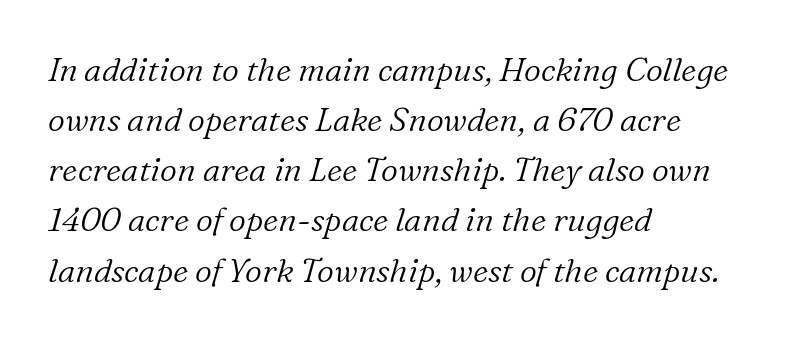
Visually the block forms a straight wall on the left and a jagged coastline on the right. Note the varied advance widths — an 'i' is clearly narrower than an 'm'. The letterforms sit at book weight or below. Tracking here is standard; glyphs follow each other at the usual distance. Unlike a clean sans, this face finishes its strokes with serifs.
